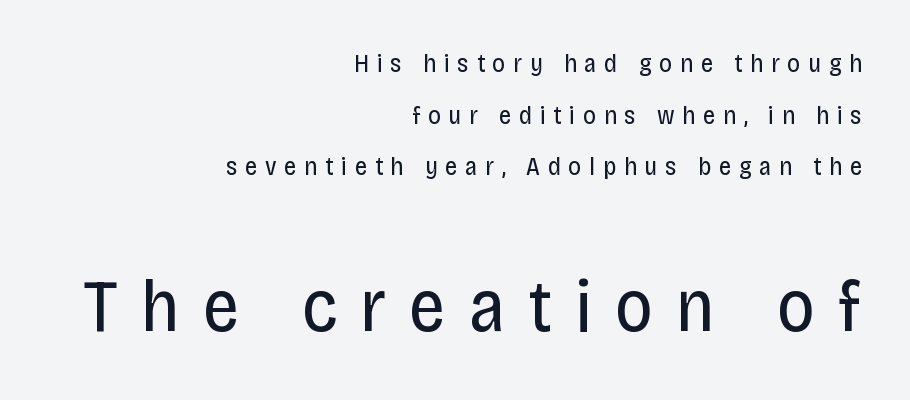
{"serif": "no", "italic": "no", "bold": "no", "weight": "regular", "width": "condensed", "stroke_contrast": "low", "x_height": "large", "monospaced": "no", "underline": "no", "align": "right", "line_spacing": "loose", "line_spacing_ratio": 2.07, "letter_spacing": "wide", "letter_spacing_em": 0.31, "larger_block": "second", "size_ratio": 2.96, "glyph_px": 74}
